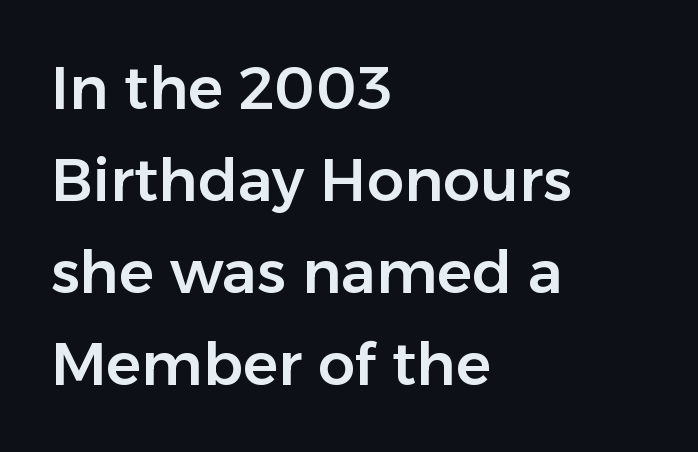
{"serif": "no", "italic": "no", "width": "normal", "stroke_contrast": "low", "x_height": "medium", "monospaced": "no", "underline": "no", "align": "left", "line_spacing": "normal", "line_spacing_ratio": 1.56, "letter_spacing": "normal", "letter_spacing_em": 0.0, "glyph_px": 59}
